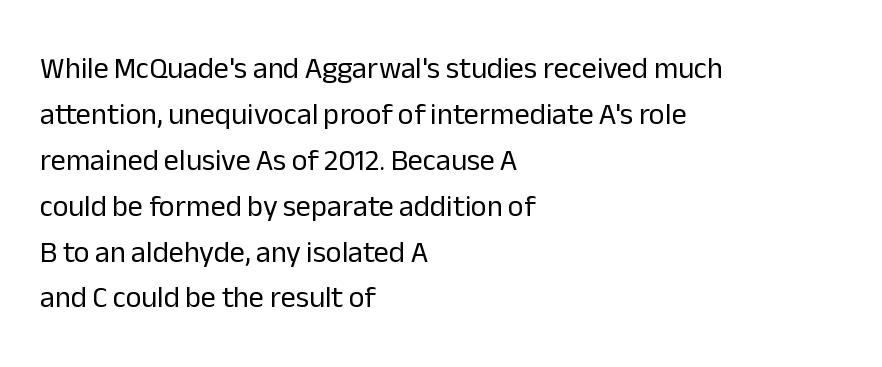
{"serif": "no", "italic": "no", "bold": "no", "weight": "regular", "width": "normal", "stroke_contrast": "low", "x_height": "medium", "monospaced": "no", "underline": "no", "align": "left", "line_spacing": "normal", "line_spacing_ratio": 1.53, "letter_spacing": "normal", "letter_spacing_em": 0.0, "glyph_px": 30}
